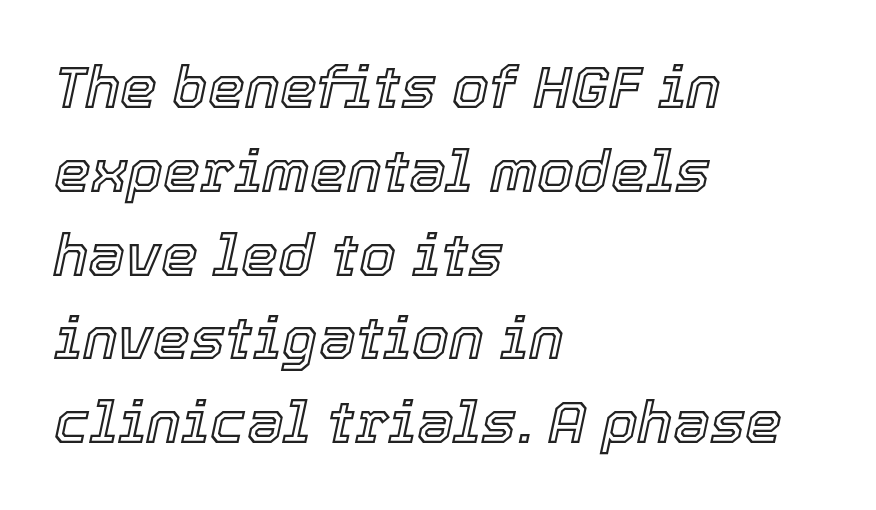
The words here are not underlined. Every character sits at an angle, as italics do. These lines stack with their left ends in a neat column. The face used here is rendered with its standard letterfit. The lines sit at an ordinary, default distance from one another. Looks like regular typesetting: each glyph gets only the width it needs.
